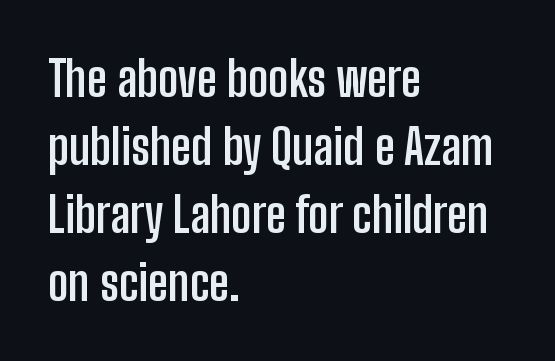
Q: Is the text bold? A: Yes.
Q: Is the text italic (slanted)? A: No, it is upright.
Q: Is the typeface a serif or a sans-serif typeface? A: Sans-serif.
Q: Is the text underlined? A: No.
Q: How is the paragraph aligned? A: Left-aligned.
Q: Is the spacing between letters normal or unusually wide? A: Normal.
Q: Is the spacing between lines tight, normal or loose? A: Normal.
Q: Width (condensed, normal, or wide)? A: Condensed.
Q: Stroke contrast? A: Low.
Q: x-height? A: Medium.
Q: Monospaced? A: No.
